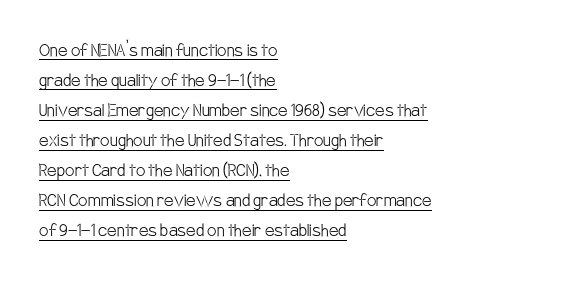
A light-to-regular cut is what we see here. This sample uses an upright cut, with every glyph sitting square on the baseline. The passage shown stacks its lines at a standard gap. Each line starts at the same left margin while the right side varies. The glyphs are accompanied by a horizontal stroke just below them. These lines keep a tight, regular rhythm from letter to letter.
